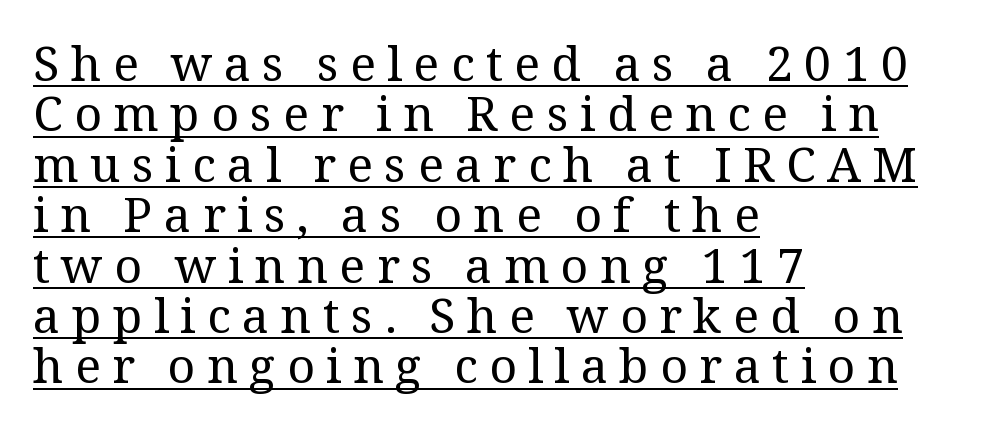
{"serif": "yes", "italic": "no", "bold": "no", "weight": "regular", "width": "normal", "stroke_contrast": "medium", "x_height": "medium", "monospaced": "no", "underline": "yes", "align": "left", "line_spacing": "tight", "line_spacing_ratio": 1.05, "letter_spacing": "wide", "letter_spacing_em": 0.24, "glyph_px": 48}
